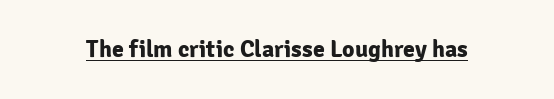
Q: Is the text bold? A: Yes.
Q: Is the text italic (slanted)? A: No, it is upright.
Q: Is the text underlined? A: Yes.
Q: Is the spacing between letters normal or unusually wide? A: Normal.
